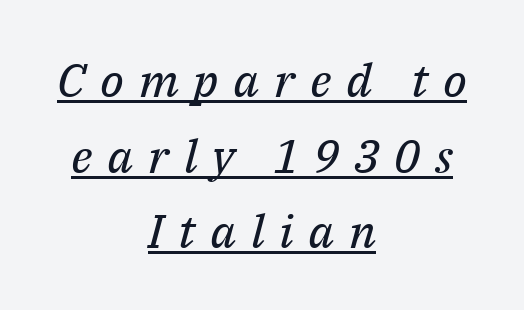
The image shows 47 px regular-weight serif type, italic (leaning right); set centered, normal line spacing (1.61x), unusually wide letter spacing (+0.31 em), underlined; medium stroke contrast and a medium x-height.
